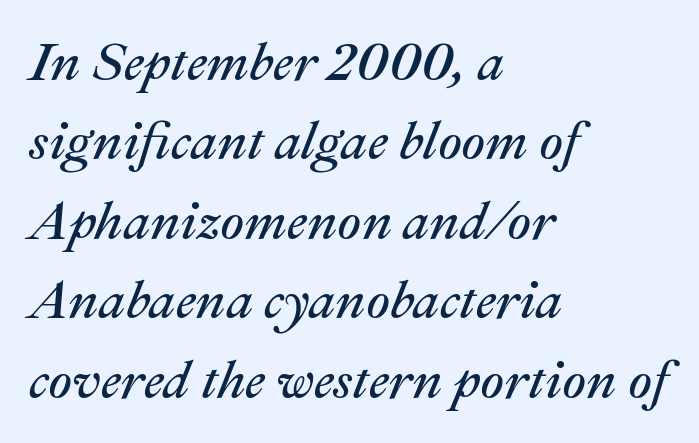
Looks like regular typesetting: each glyph gets only the width it needs. Line starts are locked; line ends wander. Regular leading. Think standard paragraph weight, or any step lighter than that. The glyphs look as if they've been sheared to an angle. Honestly, the letter spacing is just normal — you wouldn't notice it.
